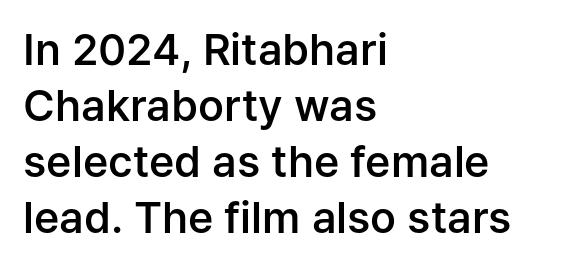
The image shows 43 px semibold sans-serif type, upright; set left-aligned, normal line spacing (1.3x), normal letter spacing, not underlined; low stroke contrast and a medium x-height.
